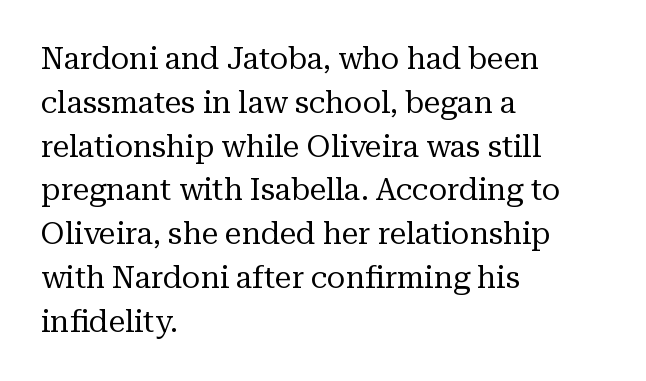
The image shows 30 px regular-weight serif type, upright; set left-aligned, normal line spacing (1.46x), normal letter spacing, not underlined; medium stroke contrast and a medium x-height.
